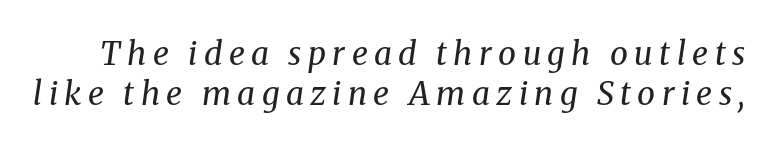
Bare-footed words on every line. No chunkiness to these letters — they're not bold. Quick note: italic. The vertical gap from one line to the next is medium.
